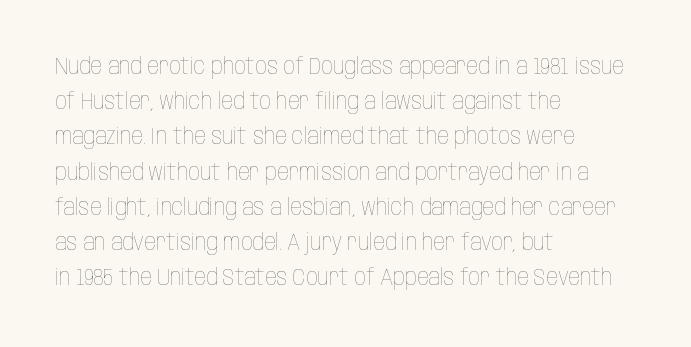
{"italic": "no", "bold": "no", "underline": "no", "align": "left", "line_spacing": "normal", "line_spacing_ratio": 1.53, "letter_spacing": "normal", "letter_spacing_em": 0.0, "glyph_px": 23}
